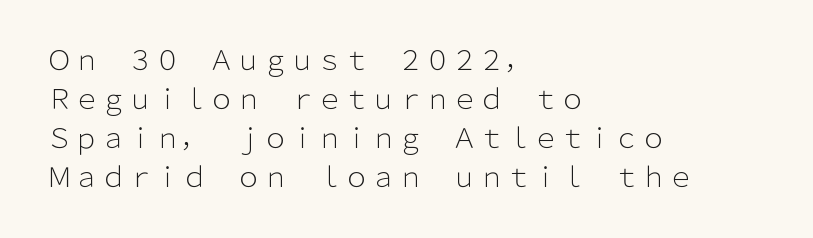
The image shows 27 px text type, upright; set left-aligned, normal line spacing (1.45x), normal letter spacing, not underlined.
